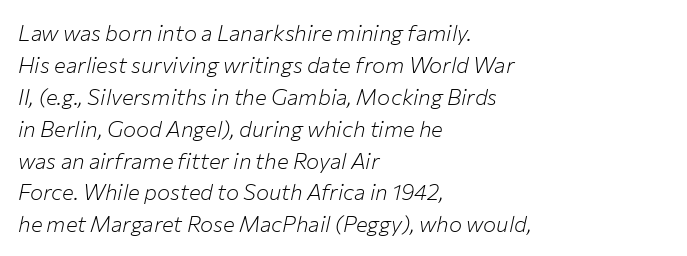
{"italic": "yes", "lean": "right", "slant_degrees": 12, "bold": "no", "underline": "no", "align": "left", "line_spacing": "normal", "line_spacing_ratio": 1.45, "letter_spacing": "normal", "letter_spacing_em": 0.0, "glyph_px": 22}
